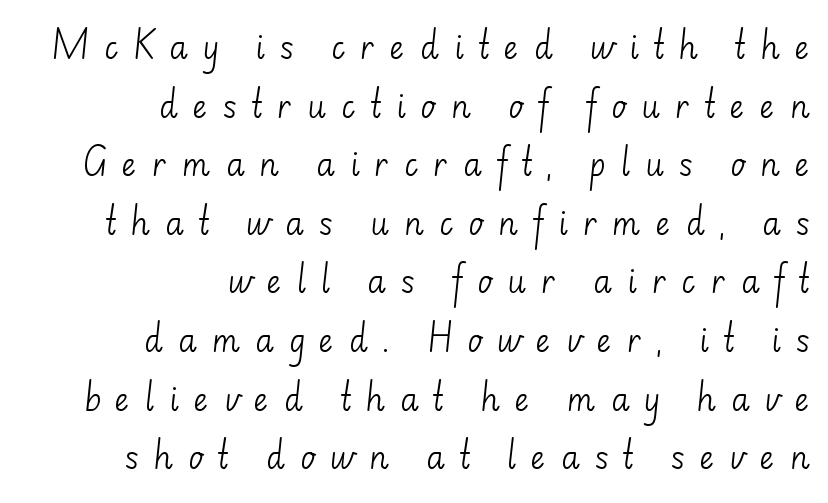
Q: Is the text bold? A: No.
Q: Is the text italic (slanted)? A: Yes.
Q: Is the typeface a serif or a sans-serif typeface? A: Sans-serif.
Q: Is the text underlined? A: No.
Q: How is the paragraph aligned? A: Right-aligned.
Q: Is the spacing between letters normal or unusually wide? A: Unusually wide.
Q: Width (condensed, normal, or wide)? A: Normal.
Q: Stroke contrast? A: Low.
Q: x-height? A: Small.
Q: Monospaced? A: No.
